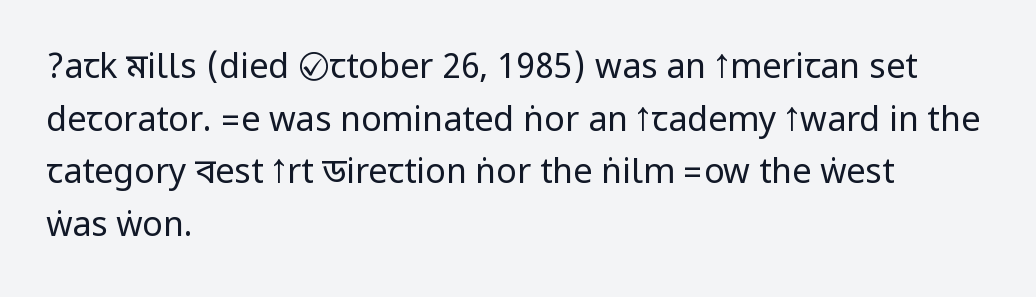
{"serif": "no", "italic": "no", "bold": "no", "weight": "regular", "width": "condensed", "stroke_contrast": "low", "underline": "no", "align": "left", "line_spacing": "normal", "line_spacing_ratio": 1.55, "letter_spacing": "normal", "letter_spacing_em": 0.0, "glyph_px": 34}
